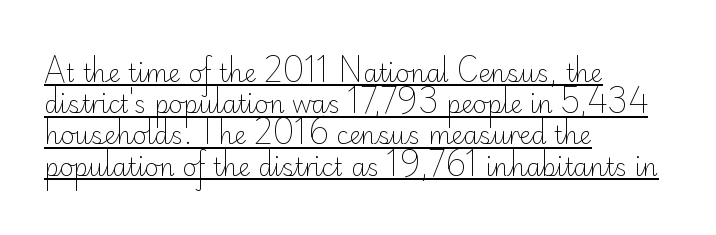
Q: Is the text bold? A: No.
Q: Is the text italic (slanted)? A: No, it is upright.
Q: Is the text underlined? A: Yes.
Q: How is the paragraph aligned? A: Left-aligned.
Q: Is the spacing between letters normal or unusually wide? A: Normal.
Q: Is the spacing between lines tight, normal or loose? A: Normal.
